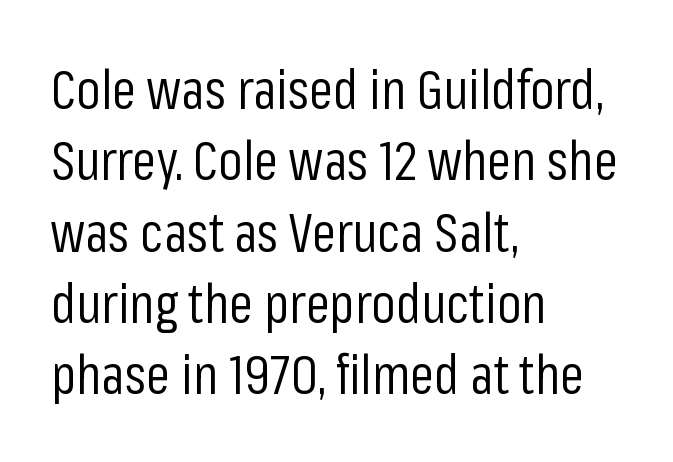
The image shows 54 px regular-weight, condensed sans-serif type, upright; set left-aligned, normal line spacing (1.32x), normal letter spacing, not underlined; low stroke contrast and a medium x-height.
